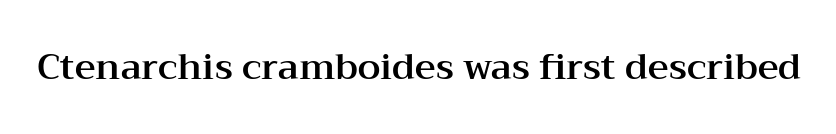
Q: Is the text italic (slanted)? A: No, it is upright.
Q: Is the typeface a serif or a sans-serif typeface? A: Serif.
Q: Is the text underlined? A: No.
Q: Is the spacing between letters normal or unusually wide? A: Normal.
Q: Width (condensed, normal, or wide)? A: Wide.
Q: Stroke contrast? A: Medium.
Q: x-height? A: Medium.
Q: Monospaced? A: No.
